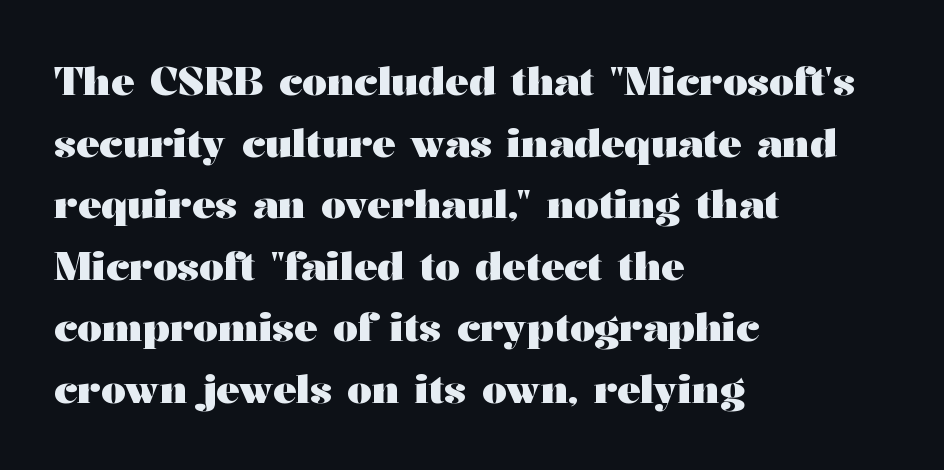
The image shows 39 px heavy, wide serif type, upright; set left-aligned, normal line spacing (1.58x), normal letter spacing, not underlined; medium stroke contrast and a medium x-height.
